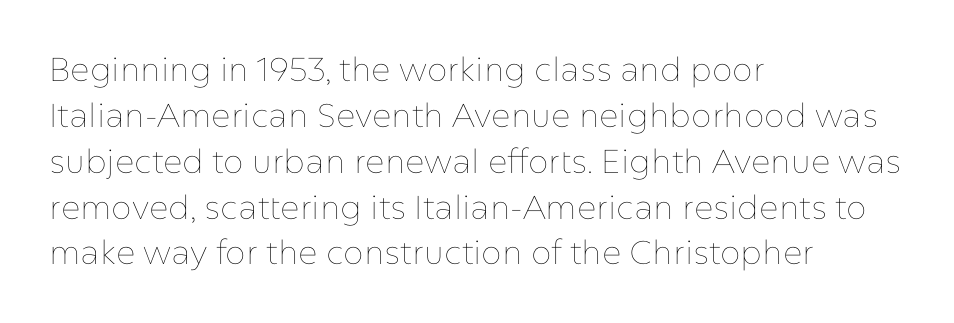
The image shows 33 px thin type, upright; set left-aligned, normal line spacing (1.39x), normal letter spacing, not underlined; low stroke contrast and a medium x-height.
